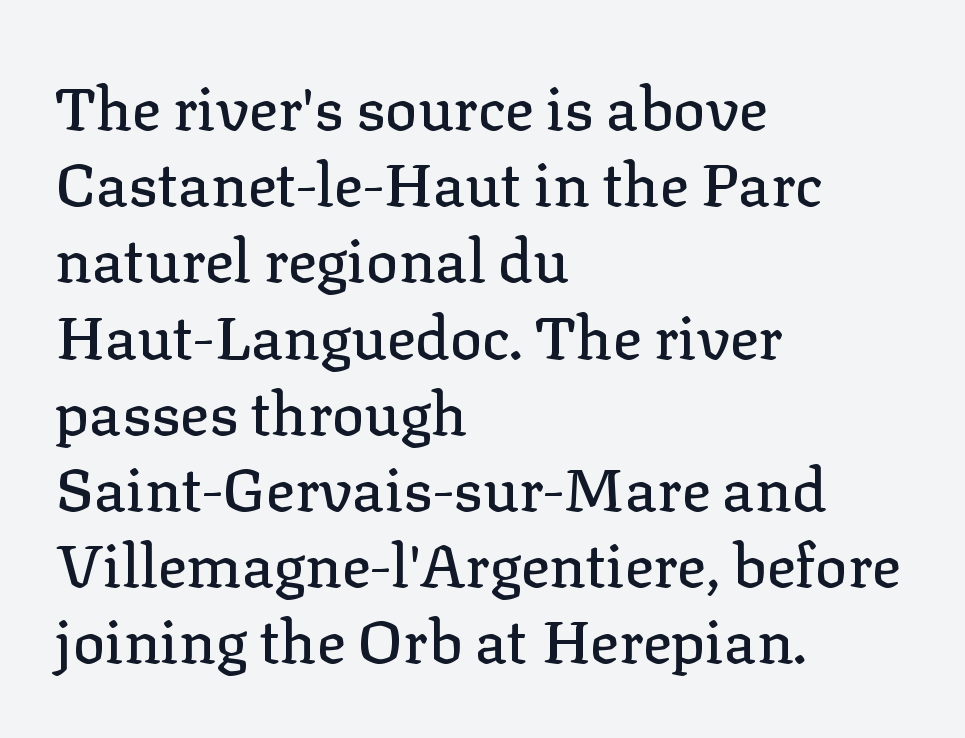
These lines are composed in type with serifs. Quick note: interline space is typical. A bare baseline throughout the passage. Notice how the passage keeps a crisp vertical edge on the left only. Posture: upright roman. The passage shown is typed in a proportional face where columns would drift.
